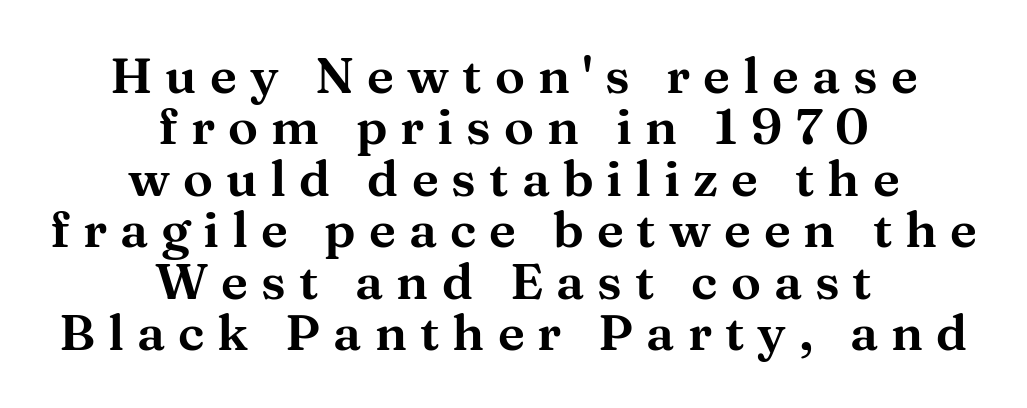
{"serif": "yes", "italic": "no", "width": "wide", "stroke_contrast": "medium", "x_height": "medium", "monospaced": "no", "underline": "no", "align": "center", "line_spacing": "tight", "line_spacing_ratio": 1.03, "letter_spacing": "wide", "letter_spacing_em": 0.26, "glyph_px": 50}
